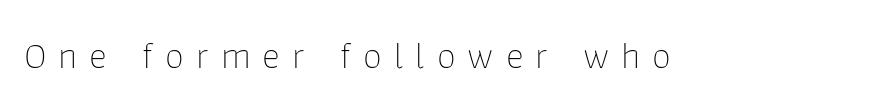
Q: Is the text bold? A: No.
Q: Is the text italic (slanted)? A: No, it is upright.
Q: Is the typeface a serif or a sans-serif typeface? A: Sans-serif.
Q: Is the text underlined? A: No.
Q: Is the spacing between letters normal or unusually wide? A: Unusually wide.
Q: Width (condensed, normal, or wide)? A: Normal.
Q: Stroke contrast? A: Low.
Q: x-height? A: Medium.
Q: Monospaced? A: No.
